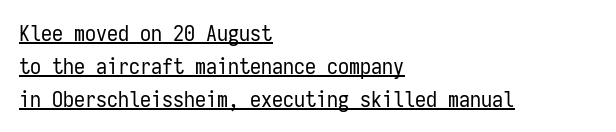
The image shows 22 px text type, upright; set left-aligned, normal line spacing (1.5x), normal letter spacing, underlined.
